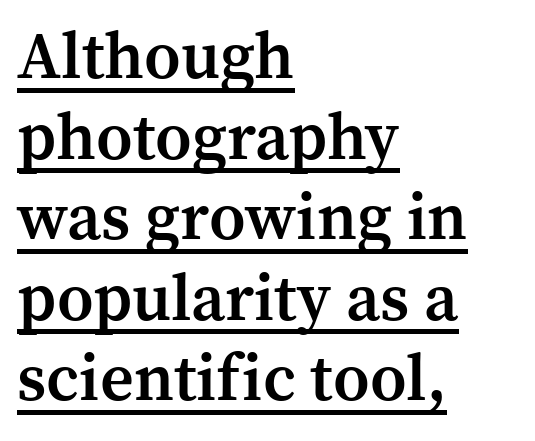
Typesetter's note: demi weight, one step under bold. This sample uses plain, unmodified letter spacing. The paragraph shown leans on its left margin. The lettering stays uniformly vertical, giving the passage a roman look. These characters rest on top of a visible drawn line.
